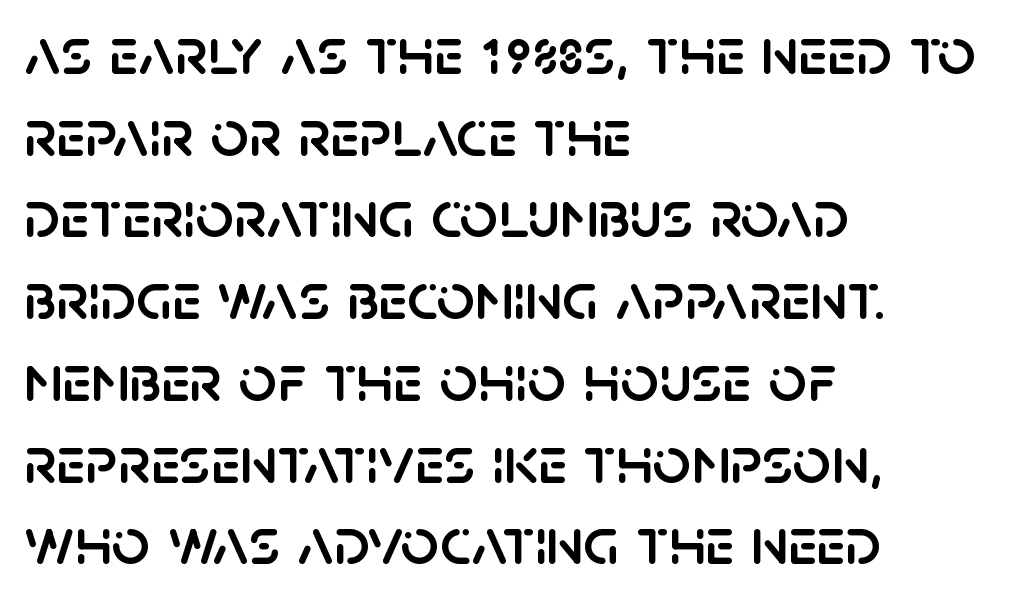
Q: Is the text italic (slanted)? A: No, it is upright.
Q: Is the typeface a serif or a sans-serif typeface? A: Sans-serif.
Q: Is the text underlined? A: No.
Q: How is the paragraph aligned? A: Left-aligned.
Q: Is the spacing between letters normal or unusually wide? A: Normal.
Q: Width (condensed, normal, or wide)? A: Normal.
Q: Stroke contrast? A: Low.
Q: x-height? A: Large.
Q: Monospaced? A: No.
